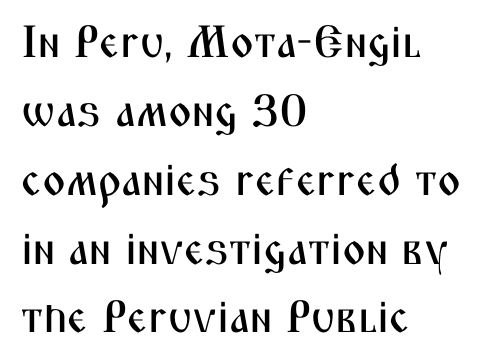
The image shows 45 px condensed sans-serif type, upright; set left-aligned, normal line spacing (1.53x), normal letter spacing, not underlined; medium stroke contrast and a medium x-height.
